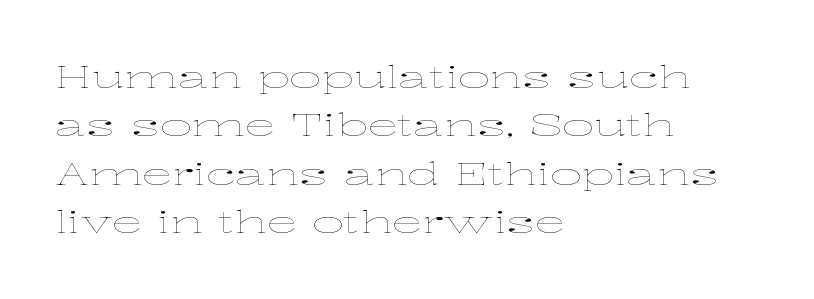
{"italic": "no", "bold": "no", "weight": "thin", "width": "wide", "stroke_contrast": "low", "x_height": "medium", "monospaced": "no", "underline": "no", "align": "left", "line_spacing": "normal", "line_spacing_ratio": 1.56, "letter_spacing": "normal", "letter_spacing_em": 0.0, "glyph_px": 31}
